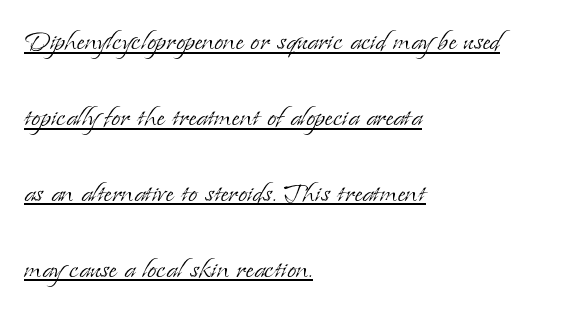
Q: Is the text bold? A: No.
Q: Is the text italic (slanted)? A: Yes.
Q: Is the typeface a serif or a sans-serif typeface? A: Serif.
Q: Is the text underlined? A: Yes.
Q: How is the paragraph aligned? A: Left-aligned.
Q: Is the spacing between letters normal or unusually wide? A: Normal.
Q: Is the spacing between lines tight, normal or loose? A: Loose.
Q: Width (condensed, normal, or wide)? A: Normal.
Q: Stroke contrast? A: Low.
Q: x-height? A: Small.
Q: Monospaced? A: No.
